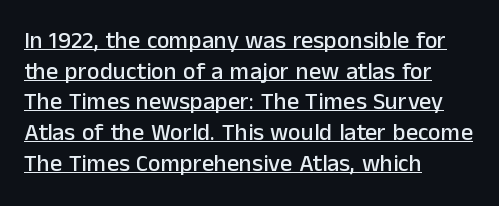
The image shows 24 px text type, upright; set left-aligned, normal line spacing (1.28x), normal letter spacing, underlined.
